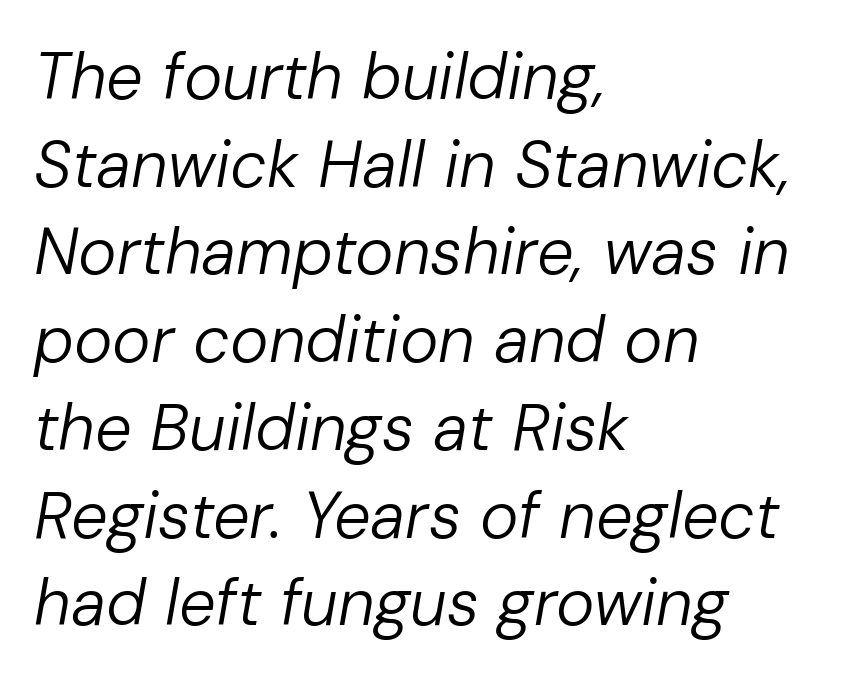
{"italic": "yes", "lean": "right", "slant_degrees": 10, "bold": "no", "weight": "regular", "width": "normal", "stroke_contrast": "low", "x_height": "medium", "monospaced": "no", "underline": "no", "align": "left", "line_spacing": "normal", "line_spacing_ratio": 1.35, "letter_spacing": "normal", "letter_spacing_em": 0.0, "glyph_px": 65}
